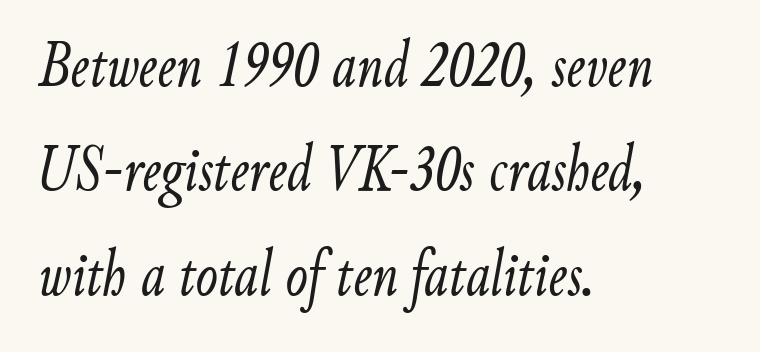
{"italic": "yes", "lean": "right", "slant_degrees": 9, "bold": "no", "weight": "light", "width": "condensed", "stroke_contrast": "low", "x_height": "small", "monospaced": "no", "underline": "no", "align": "left", "line_spacing": "normal", "line_spacing_ratio": 1.58, "letter_spacing": "normal", "letter_spacing_em": 0.0, "glyph_px": 66}
